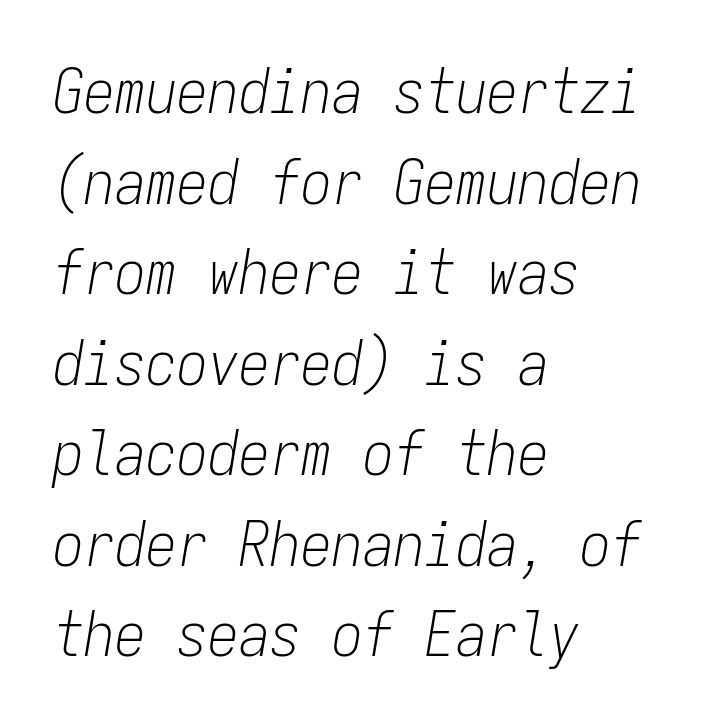
{"italic": "yes", "lean": "right", "slant_degrees": 9, "bold": "no", "weight": "light", "width": "condensed", "stroke_contrast": "low", "x_height": "medium", "monospaced": "yes", "underline": "no", "align": "left", "line_spacing": "normal", "line_spacing_ratio": 1.46, "letter_spacing": "normal", "letter_spacing_em": 0.0, "glyph_px": 62}
